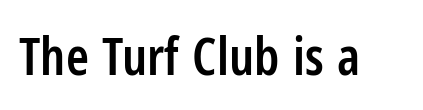
Q: Is the text bold? A: Semi-bold.
Q: Is the text italic (slanted)? A: No, it is upright.
Q: Is the typeface a serif or a sans-serif typeface? A: Sans-serif.
Q: Is the text underlined? A: No.
Q: Is the spacing between letters normal or unusually wide? A: Normal.
Q: Width (condensed, normal, or wide)? A: Condensed.
Q: Stroke contrast? A: Low.
Q: x-height? A: Medium.
Q: Monospaced? A: No.
